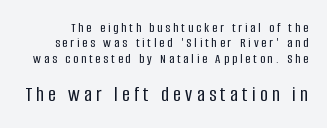
{"italic": "no", "underline": "no", "line_spacing": "tight", "line_spacing_ratio": 1.1, "letter_spacing": "wide", "letter_spacing_em": 0.21, "larger_block": "second", "size_ratio": 1.5, "glyph_px": 21}
